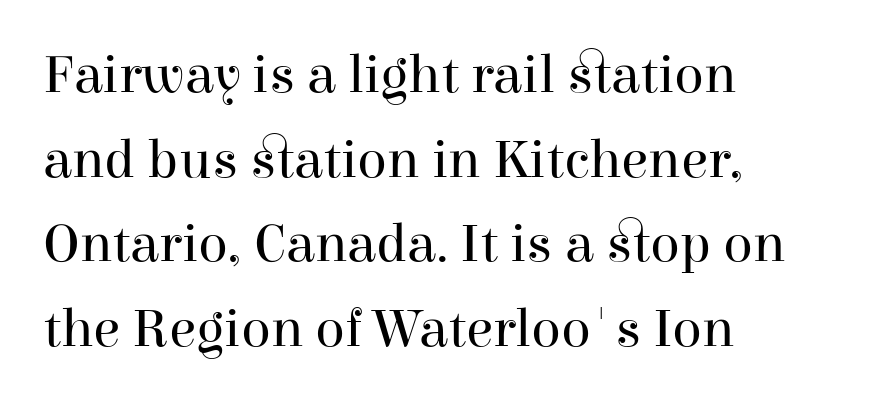
{"serif": "yes", "italic": "no", "bold": "no", "weight": "regular", "width": "normal", "stroke_contrast": "high", "x_height": "medium", "monospaced": "no", "underline": "no", "align": "left", "line_spacing": "normal", "line_spacing_ratio": 1.54, "letter_spacing": "normal", "letter_spacing_em": 0.0, "glyph_px": 55}
